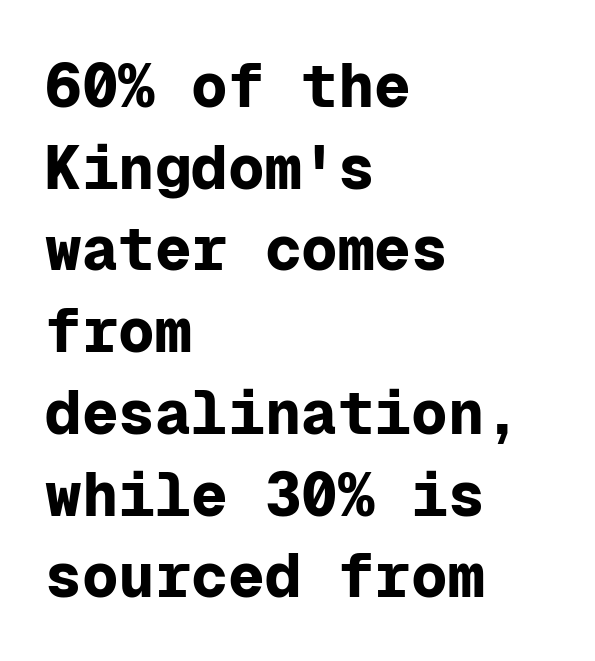
{"serif": "no", "italic": "no", "bold": "yes", "weight": "bold", "width": "normal", "stroke_contrast": "low", "x_height": "medium", "monospaced": "yes", "underline": "no", "align": "left", "line_spacing": "normal", "line_spacing_ratio": 1.34, "letter_spacing": "normal", "letter_spacing_em": 0.0, "glyph_px": 61}
